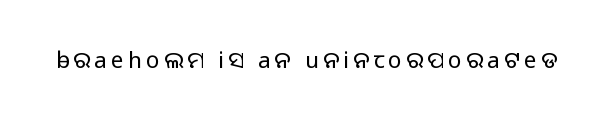
Honestly, there is no underline to notice here at all. This is roman type, the default non-slanted kind. Weight: not bold — regular or lighter.
